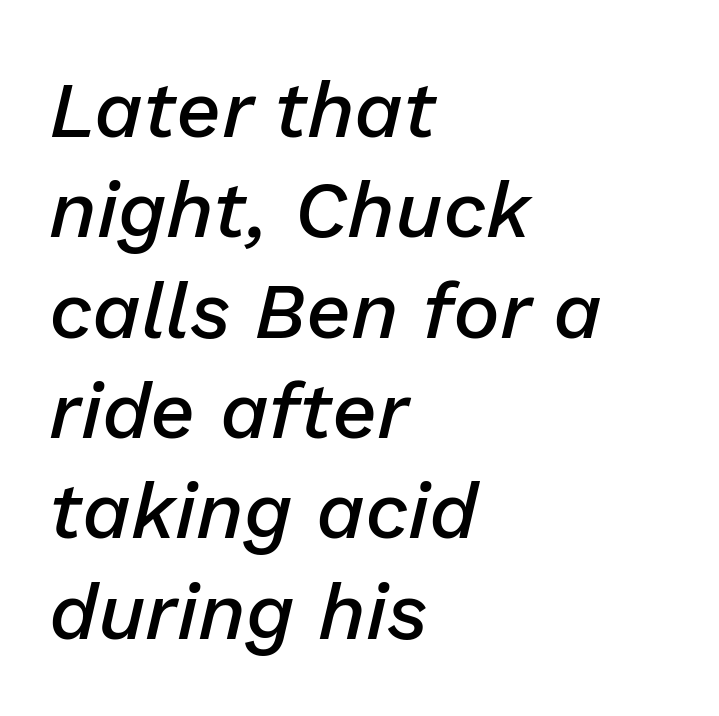
Set as a demibold, roughly 600 on the weight scale. Rendered with sloped, italic letterforms. Looks like regular typesetting: each glyph gets only the width it needs. Anything drawn beneath the words? Only blank space. Quick note: interline space is typical. Honestly, the letter spacing is just normal — you wouldn't notice it.
